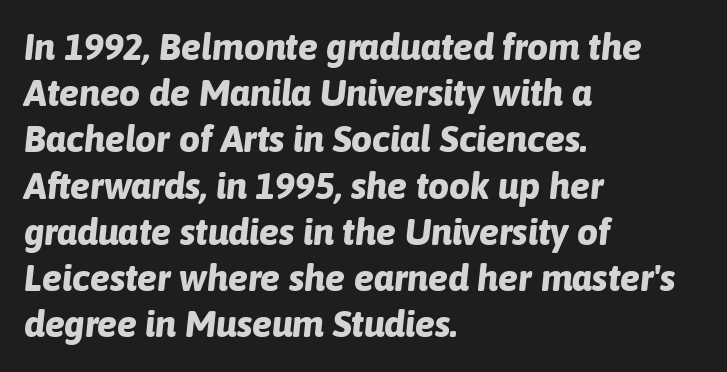
What weight is shown? A full bold with thick strokes. These lines sit exactly where default settings would place them. The rendering keeps characters at their native spacing. A student would call this left alignment; a typographer would say flush left, rag right. The strip under each line holds only bare page. The glyphs look as if they've been sheared to an angle.
